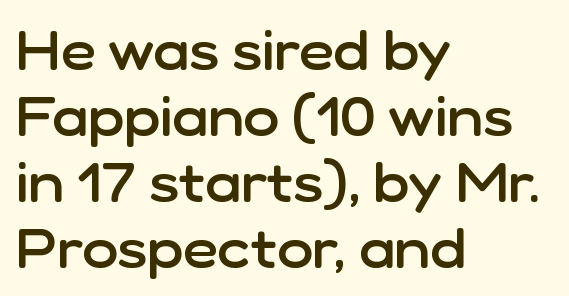
The image shows 54 px semibold sans-serif type, upright; set left-aligned, line spacing 1.22x, normal letter spacing, not underlined; low stroke contrast and a medium x-height.
